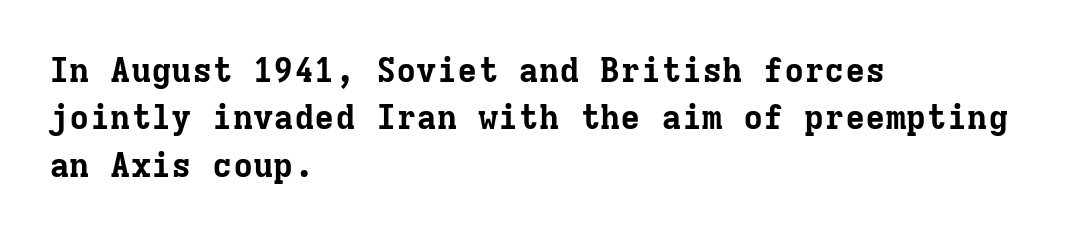
{"serif": "yes", "italic": "no", "bold": "yes", "weight": "bold", "width": "normal", "stroke_contrast": "low", "x_height": "medium", "monospaced": "yes", "underline": "no", "align": "left", "line_spacing": "normal", "line_spacing_ratio": 1.39, "letter_spacing": "normal", "letter_spacing_em": 0.0, "glyph_px": 34}
